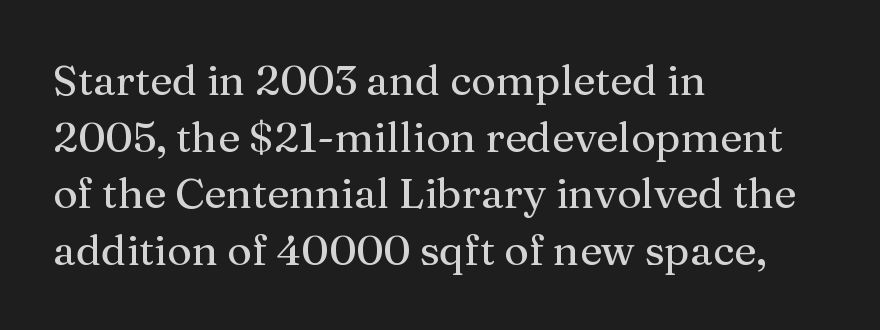
{"serif": "yes", "italic": "no", "width": "normal", "stroke_contrast": "medium", "x_height": "medium", "monospaced": "no", "underline": "no", "align": "left", "line_spacing": "normal", "line_spacing_ratio": 1.35, "letter_spacing": "normal", "letter_spacing_em": 0.0, "glyph_px": 42}
